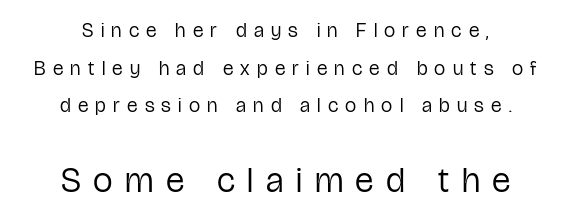
{"serif": "no", "italic": "no", "bold": "no", "weight": "regular", "width": "condensed", "stroke_contrast": "low", "x_height": "medium", "monospaced": "no", "underline": "no", "align": "center", "line_spacing_ratio": 1.88, "letter_spacing": "wide", "letter_spacing_em": 0.36, "larger_block": "second", "size_ratio": 1.75, "glyph_px": 35}
